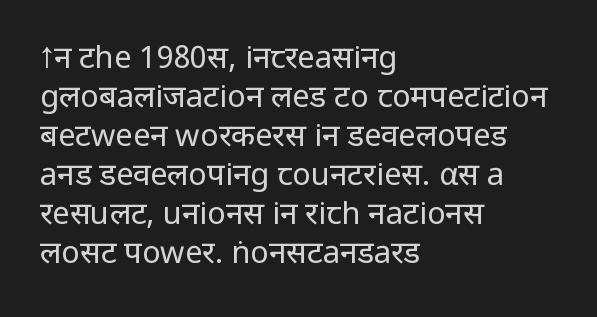
Line beginnings align vertically; line endings do not. The letters look calm and open, with moderate or lighter stems. Words appear dense and cohesive because spacing is normal. The typeface chosen for these lines omits serifs. The specimen omits any rule beneath the text block's lines. The leading is moderate, giving the passage an even texture.
